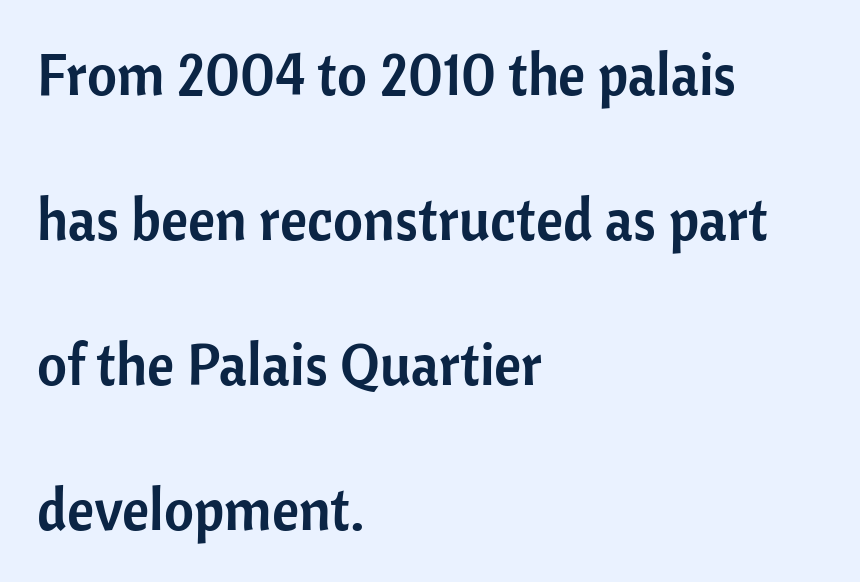
{"serif": "no", "italic": "no", "width": "normal", "stroke_contrast": "low", "x_height": "medium", "monospaced": "no", "underline": "no", "align": "left", "line_spacing": "loose", "line_spacing_ratio": 2.5, "letter_spacing": "normal", "letter_spacing_em": 0.0, "glyph_px": 58}
